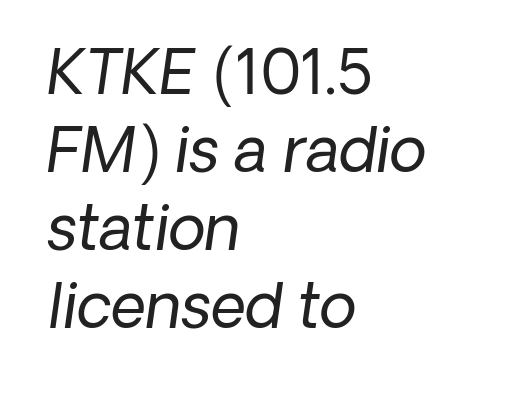
One glance says typical: line gaps are just what's usual. Descender tails drop into unmarked territory. Each stroke keeps to a modest, everyday thickness or less. Line starts are locked; line ends wander. This rendering leaves character spacing at its baseline value.
